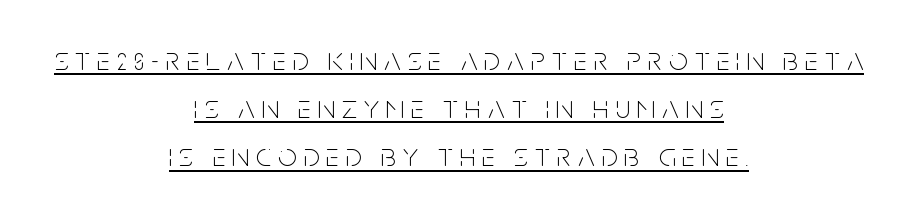
The paragraph has two soft edges and a firm central axis. The glyphs in this specimen are sans serif. Italic: no, the glyphs are upright roman. Summary of vertical rhythm: regular, with standard interline spacing. These lines have a slow, spaced-out rhythm from letter to letter.
